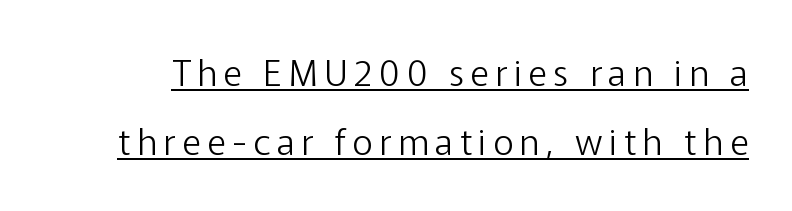
This rendering features underlined lettering. Reading down the column, the eye jumps a long way to each next line. Letterform terminals end flat and unadorned throughout the passage. Is this a heavy cut? Hardly; it is regular or lighter.
